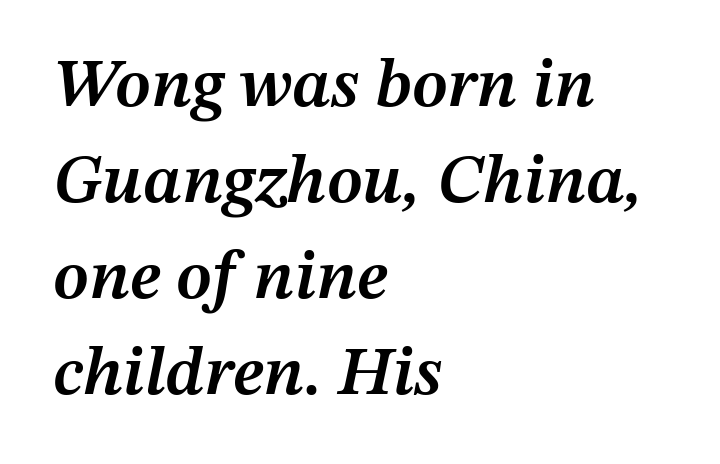
Q: Is the text bold? A: Semi-bold.
Q: Is the text italic (slanted)? A: Yes, it leans right by about 12 degrees.
Q: Is the text underlined? A: No.
Q: How is the paragraph aligned? A: Left-aligned.
Q: Is the spacing between letters normal or unusually wide? A: Normal.
Q: Is the spacing between lines tight, normal or loose? A: Normal.
Q: Width (condensed, normal, or wide)? A: Normal.
Q: Stroke contrast? A: Medium.
Q: x-height? A: Medium.
Q: Monospaced? A: No.
